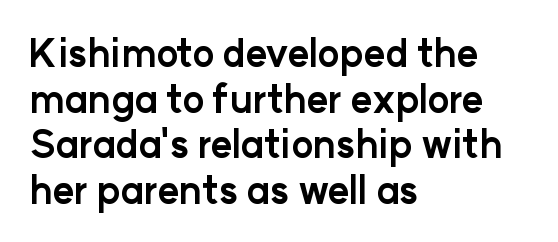
Quick note: underline off. Students, this is bold: see how much ink each stroke carries. These lines are rendered in a variable-pitch font. The letters stand straight up with perfectly vertical stems. This rendering employs a face without finishing strokes, i.e., a sans-serif.
